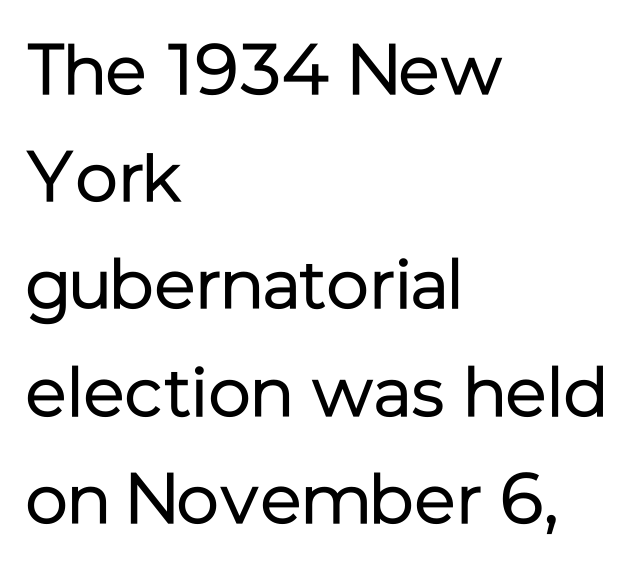
The image shows 71 px regular-weight sans-serif type, upright; set left-aligned, normal line spacing (1.51x), normal letter spacing, not underlined; low stroke contrast and a medium x-height.
